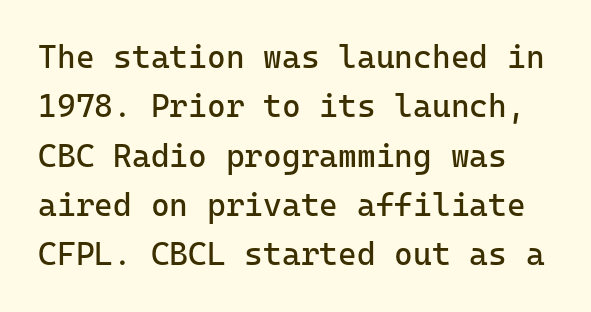
The image shows 32 px regular-weight sans-serif type, upright, monospaced; set normal line spacing (1.54x), normal letter spacing, not underlined; low stroke contrast and a medium x-height.
